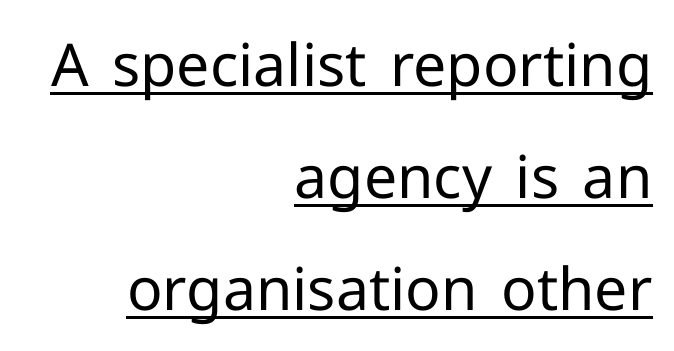
{"serif": "no", "italic": "no", "bold": "no", "weight": "regular", "width": "normal", "stroke_contrast": "low", "x_height": "medium", "monospaced": "no", "underline": "yes", "align": "right", "line_spacing": "loose", "line_spacing_ratio": 1.9, "letter_spacing": "normal", "letter_spacing_em": 0.0, "glyph_px": 59}
